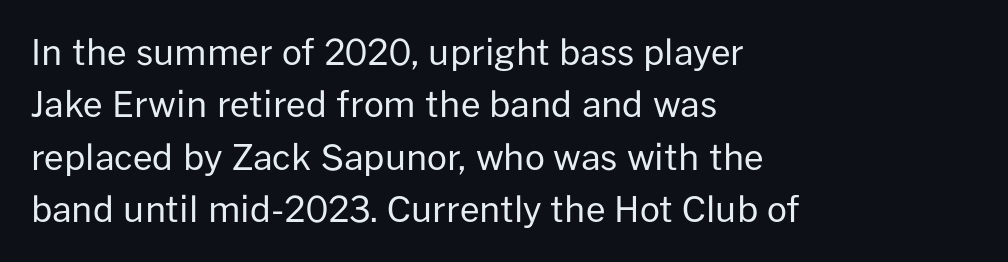
{"serif": "no", "italic": "no", "bold": "no", "weight": "regular", "width": "normal", "stroke_contrast": "low", "x_height": "medium", "monospaced": "no", "underline": "no", "align": "left", "line_spacing": "normal", "line_spacing_ratio": 1.5, "letter_spacing": "normal", "letter_spacing_em": 0.0, "glyph_px": 35}
